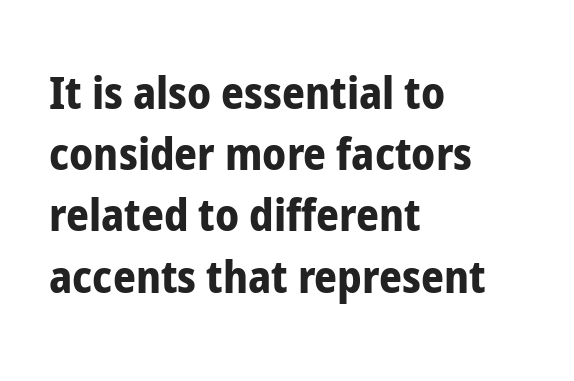
Q: Is the text bold? A: Yes.
Q: Is the text italic (slanted)? A: No, it is upright.
Q: Is the typeface a serif or a sans-serif typeface? A: Sans-serif.
Q: Is the text underlined? A: No.
Q: How is the paragraph aligned? A: Left-aligned.
Q: Is the spacing between letters normal or unusually wide? A: Normal.
Q: Is the spacing between lines tight, normal or loose? A: Normal.
Q: Width (condensed, normal, or wide)? A: Condensed.
Q: Stroke contrast? A: Low.
Q: x-height? A: Medium.
Q: Monospaced? A: No.
